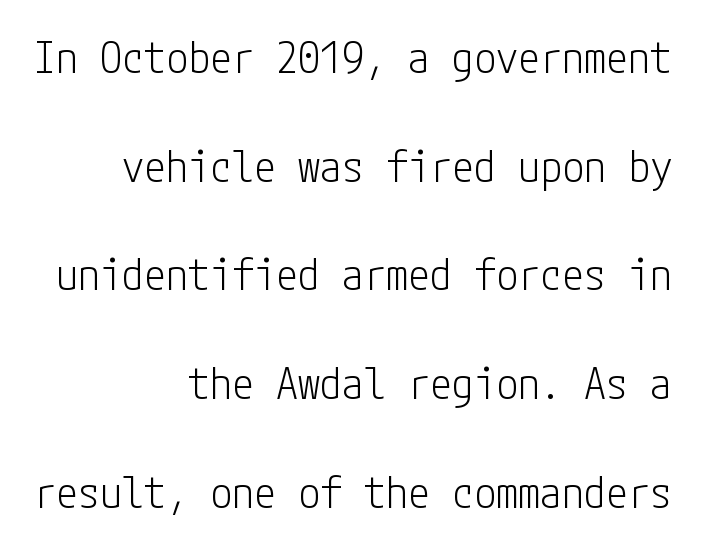
Every stem runs plumb, perpendicular to the baseline. Loosely led — the rows are spread out. A student would call this right alignment; a typographer would say flush right, rag left. The font family rendered here belongs to the sans-serif group.
